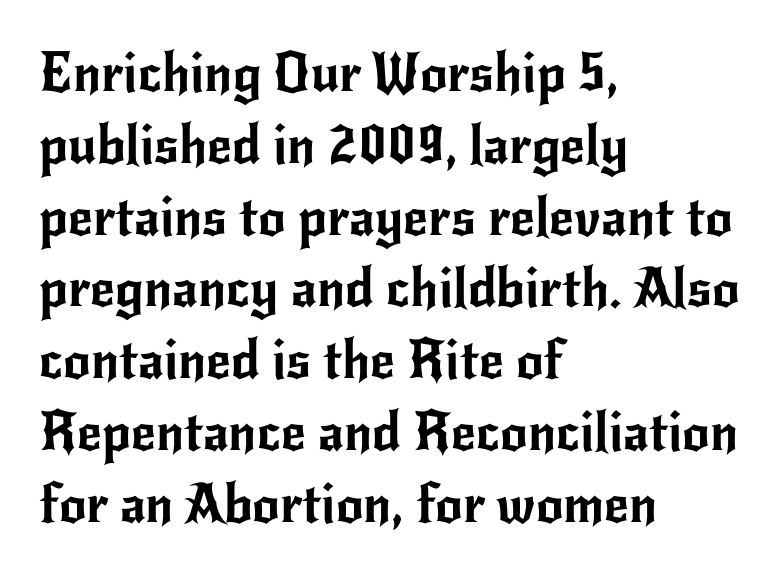
The specimen omits any rule beneath the text block's lines. This rendering uses left alignment, leaving the right contour irregular. Varying glyph widths throughout — classic text-font behaviour. Rows of type keep a routine distance in the vertical direction. If you drew a line through each stem, it would be perfectly vertical. Observe the absence of serifs on each vertical stroke in this sample.
